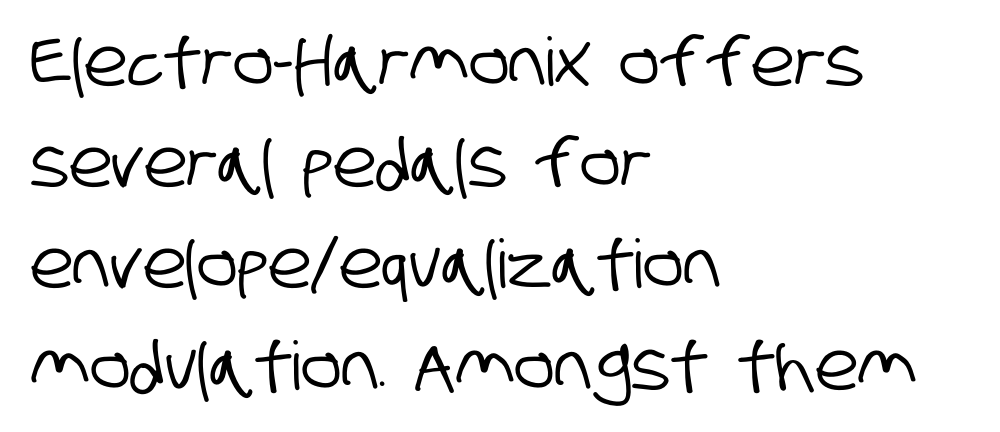
Q: Is the typeface a serif or a sans-serif typeface? A: Sans-serif.
Q: Is the text underlined? A: No.
Q: How is the paragraph aligned? A: Left-aligned.
Q: Is the spacing between letters normal or unusually wide? A: Normal.
Q: Is the spacing between lines tight, normal or loose? A: Normal.
Q: Width (condensed, normal, or wide)? A: Condensed.
Q: Stroke contrast? A: Low.
Q: x-height? A: Large.
Q: Monospaced? A: No.
